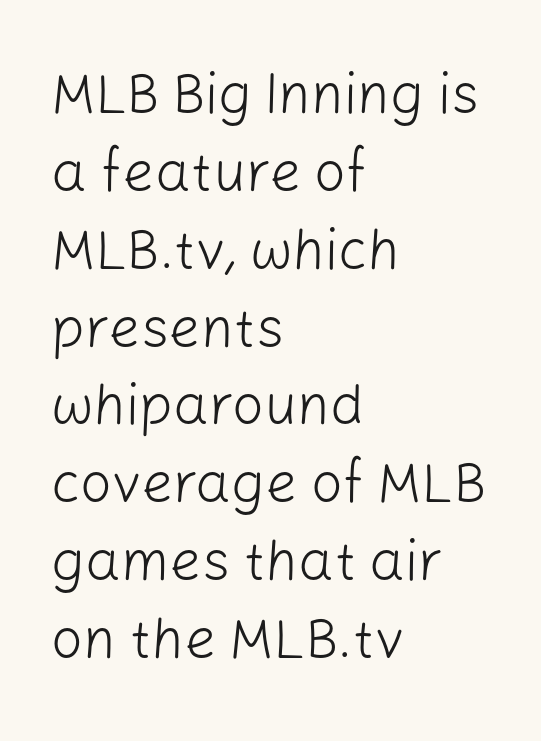
The image shows 56 px light sans-serif type, upright; set left-aligned, normal line spacing (1.39x), normal letter spacing, not underlined; low stroke contrast and a medium x-height.
